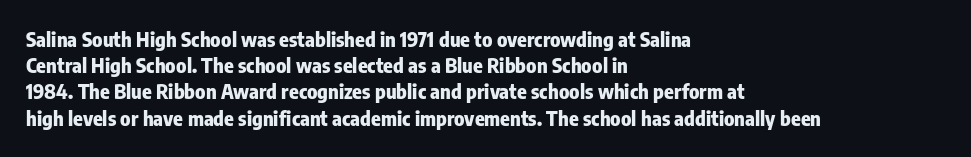
The image shows 20 px bold type, upright; set left-aligned, normal line spacing (1.31x), normal letter spacing, not underlined.
